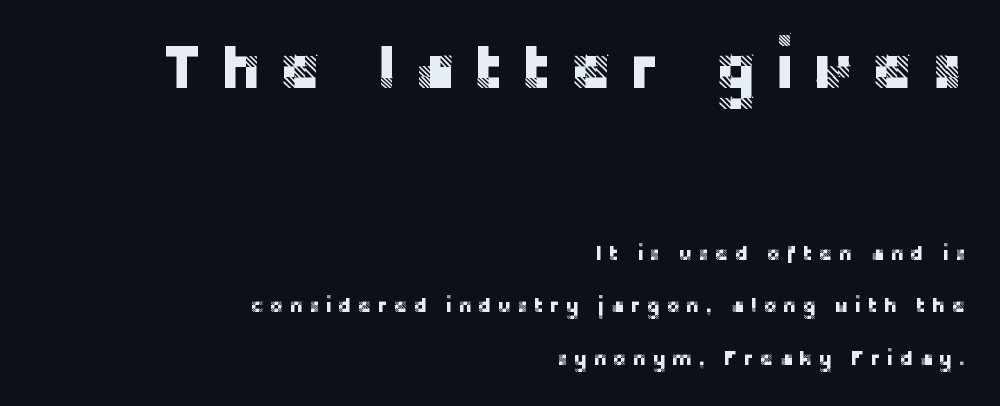
The image shows 63 px sans-serif type, upright; set right-aligned, loose line spacing (2.5x), unusually wide letter spacing (+0.27 em), not underlined; the first (top) block is 3.0x larger; low stroke contrast and a large x-height.
